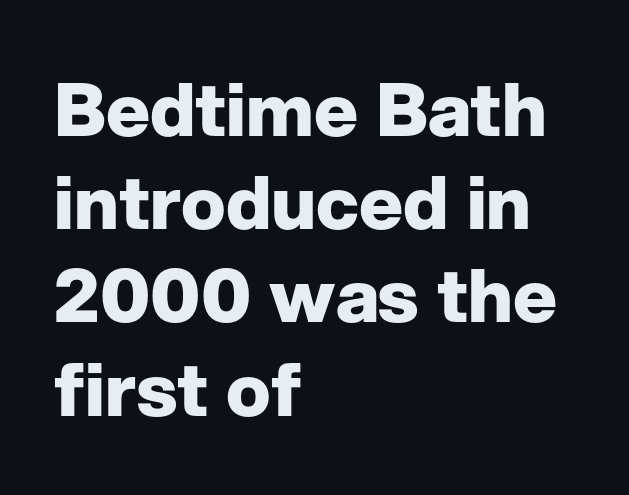
The image shows 74 px heavy sans-serif type, upright; set left-aligned, normal line spacing (1.26x), normal letter spacing, not underlined; low stroke contrast and a medium x-height.
